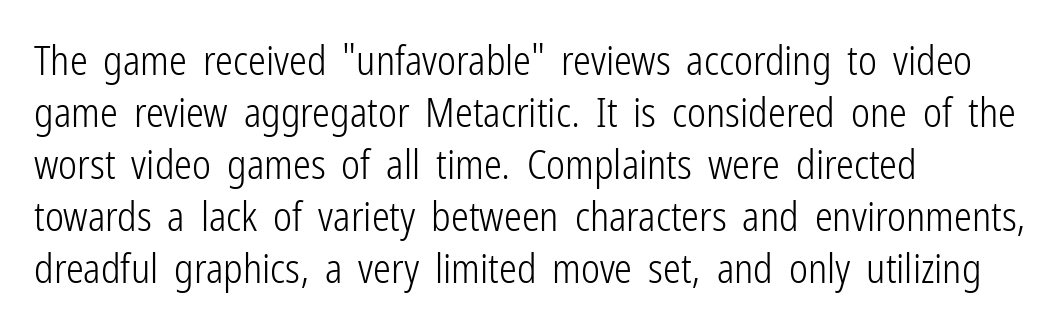
{"serif": "no", "italic": "no", "bold": "no", "weight": "light", "width": "condensed", "stroke_contrast": "low", "x_height": "medium", "monospaced": "no", "underline": "no", "align": "left", "line_spacing": "normal", "line_spacing_ratio": 1.3, "letter_spacing": "normal", "letter_spacing_em": 0.0, "glyph_px": 40}
